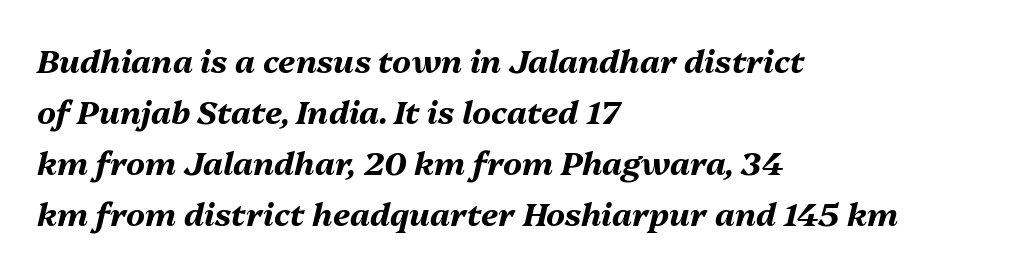
Notice how descenders clear the ascenders below comfortably — that's standard leading. Short note: letters normally spaced. Every character sits at an angle, as italics do. Check under the words: just untouched page. The face used here is proportionally spaced, like ordinary book or web type. As a designer I'd log this as weight 700, bold.
